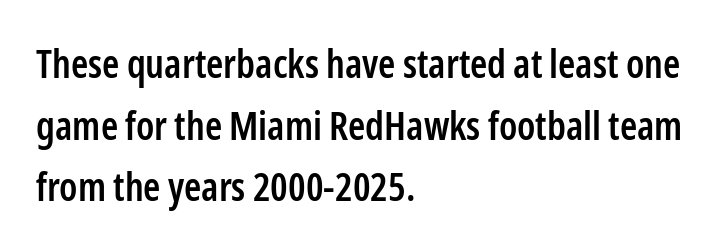
{"serif": "no", "italic": "no", "bold": "semi", "weight": "semibold", "width": "condensed", "stroke_contrast": "low", "x_height": "medium", "monospaced": "no", "underline": "no", "align": "left", "line_spacing": "normal", "line_spacing_ratio": 1.58, "letter_spacing": "normal", "letter_spacing_em": 0.0, "glyph_px": 39}
